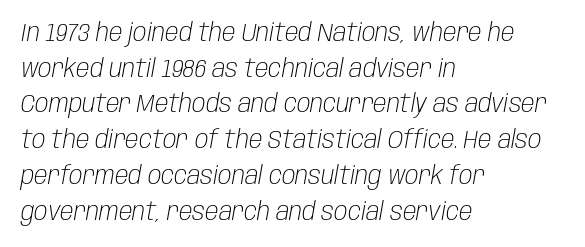
{"italic": "yes", "lean": "right", "slant_degrees": 10, "bold": "no", "underline": "no", "align": "left", "line_spacing": "normal", "line_spacing_ratio": 1.43, "letter_spacing": "normal", "letter_spacing_em": 0.0, "glyph_px": 25}
